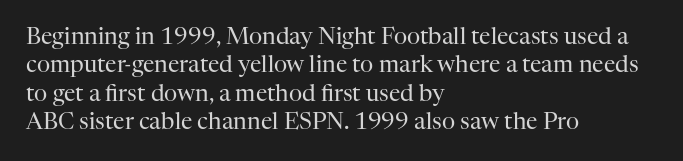
Nobody touched the tracking dial on this one. Visually the block forms a straight wall on the left and a jagged coastline on the right. Posture: upright roman. Beneath every word, the page is bare.
